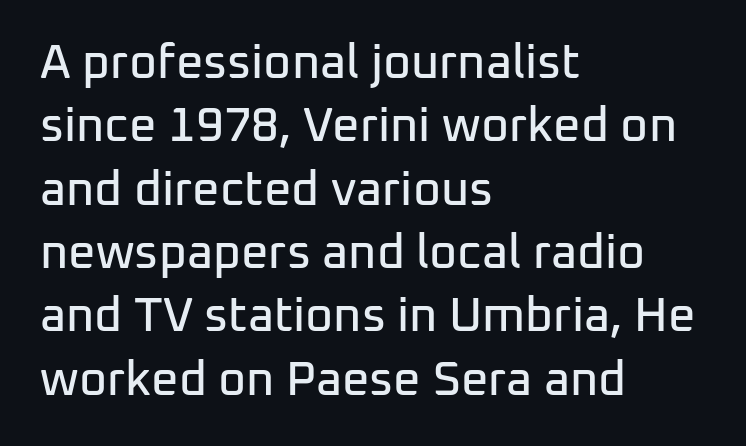
Q: Is the text italic (slanted)? A: No, it is upright.
Q: Is the typeface a serif or a sans-serif typeface? A: Sans-serif.
Q: Is the text underlined? A: No.
Q: How is the paragraph aligned? A: Left-aligned.
Q: Is the spacing between letters normal or unusually wide? A: Normal.
Q: Is the spacing between lines tight, normal or loose? A: Normal.
Q: Width (condensed, normal, or wide)? A: Normal.
Q: Stroke contrast? A: Low.
Q: x-height? A: Medium.
Q: Monospaced? A: No.
